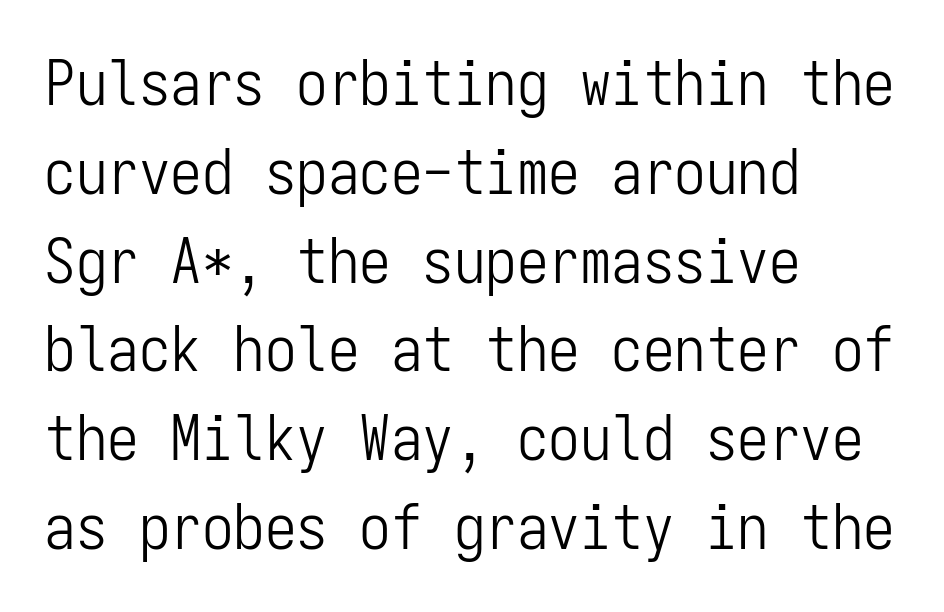
There is no visible air inserted between adjacent glyphs. A typesetter would label this face a sans. This rendering features lettering with no underline. If you drew a ruler down the left edge, every line would touch it. A typesetter would mark this as roman, not italic. This sample has the even, mechanical cadence of fixed-width lettering.
